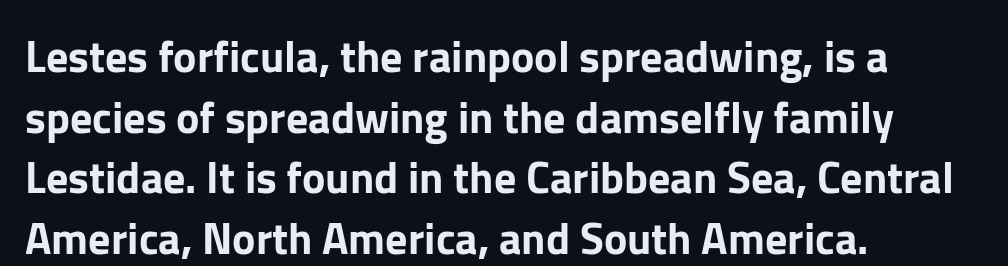
The image shows 44 px sans-serif type, upright; set left-aligned, normal line spacing (1.38x), normal letter spacing, not underlined; low stroke contrast and a medium x-height.
